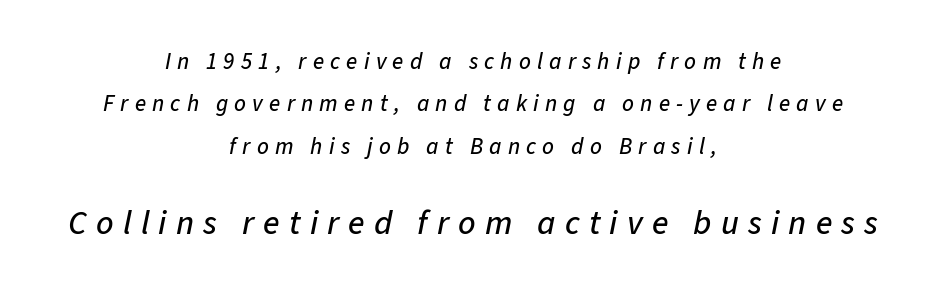
{"italic": "yes", "lean": "right", "slant_degrees": 11, "width": "normal", "stroke_contrast": "low", "x_height": "medium", "monospaced": "no", "underline": "no", "align": "center", "line_spacing_ratio": 1.84, "letter_spacing": "wide", "letter_spacing_em": 0.27, "larger_block": "second", "size_ratio": 1.48, "glyph_px": 34}
